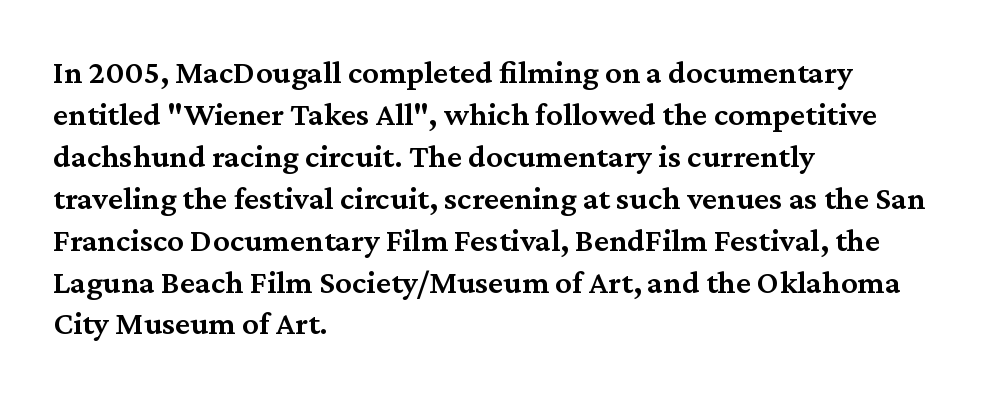
The image shows 33 px semibold serif type, upright; set left-aligned, normal line spacing (1.27x), normal letter spacing, not underlined; medium stroke contrast and a medium x-height.
